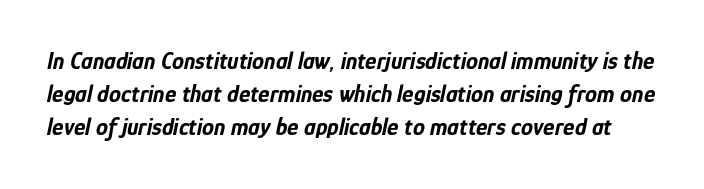
Look at the tracking — it's just the regular setting, nothing added. Compared with ordinary roman type, these characters are visibly tilted. This rendering features lettering with no underline. Students, observe: this is what conventionally led text looks like. Students, this is bold: see how much ink each stroke carries.
